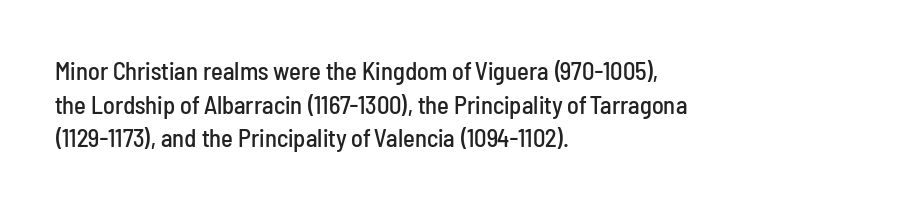
The image shows 25 px text type, upright; set left-aligned, normal line spacing (1.35x), normal letter spacing, not underlined.
